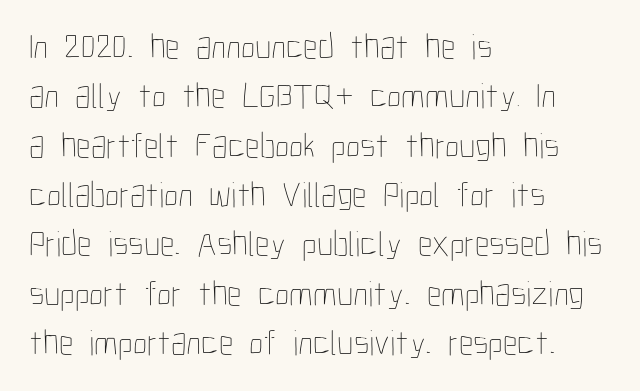
Q: Is the text bold? A: No.
Q: Is the text italic (slanted)? A: No, it is upright.
Q: Is the text underlined? A: No.
Q: How is the paragraph aligned? A: Left-aligned.
Q: Is the spacing between letters normal or unusually wide? A: Normal.
Q: Is the spacing between lines tight, normal or loose? A: Normal.
Q: Width (condensed, normal, or wide)? A: Condensed.
Q: Stroke contrast? A: Low.
Q: x-height? A: Medium.
Q: Monospaced? A: No.
